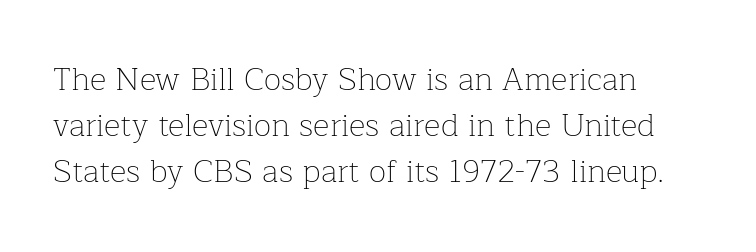
The image shows 32 px thin serif type, upright; set left-aligned, normal line spacing (1.44x), normal letter spacing, not underlined; low stroke contrast and a medium x-height.
